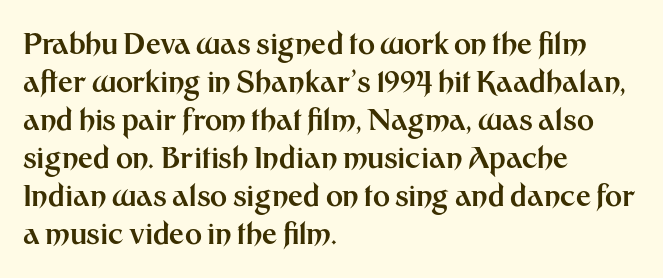
{"serif": "no", "italic": "no", "bold": "yes", "weight": "bold", "width": "normal", "stroke_contrast": "medium", "x_height": "medium", "monospaced": "no", "underline": "no", "align": "left", "line_spacing": "normal", "line_spacing_ratio": 1.31, "letter_spacing": "normal", "letter_spacing_em": 0.0, "glyph_px": 29}
